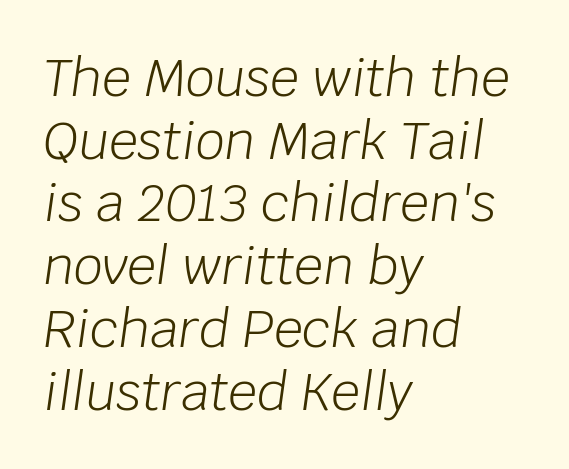
Is this a fixed-width face? No — the glyphs have proportional, varying widths. Leftover space on each line is placed entirely after the last word. No chunkiness to these letters — they're not bold. Nothing unusual about the tracking: characters are spaced as the font intends.
